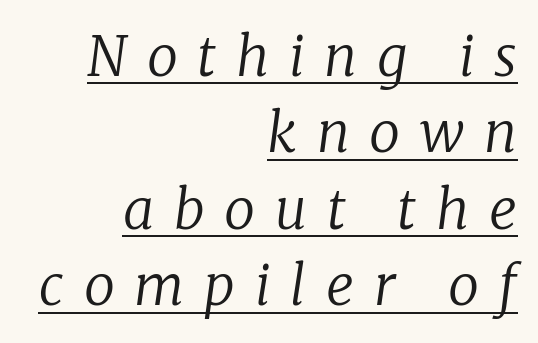
Q: Is the text bold? A: No.
Q: Is the text italic (slanted)? A: Yes, it leans right by about 8 degrees.
Q: Is the typeface a serif or a sans-serif typeface? A: Serif.
Q: Is the text underlined? A: Yes.
Q: How is the paragraph aligned? A: Right-aligned.
Q: Is the spacing between letters normal or unusually wide? A: Unusually wide.
Q: Is the spacing between lines tight, normal or loose? A: Normal.
Q: Width (condensed, normal, or wide)? A: Normal.
Q: Stroke contrast? A: Low.
Q: x-height? A: Medium.
Q: Monospaced? A: No.
